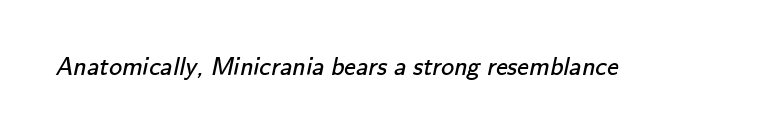
{"bold": "no", "underline": "no", "letter_spacing": "normal", "letter_spacing_em": 0.0, "glyph_px": 26}
